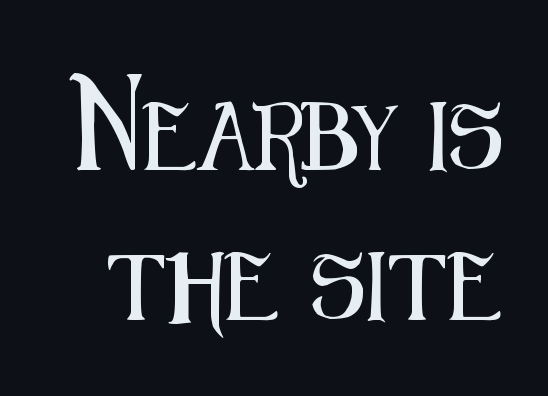
{"italic": "no", "width": "condensed", "stroke_contrast": "medium", "x_height": "medium", "monospaced": "no", "underline": "no", "line_spacing": "loose", "line_spacing_ratio": 2.24, "letter_spacing": "normal", "letter_spacing_em": 0.0, "glyph_px": 67}
